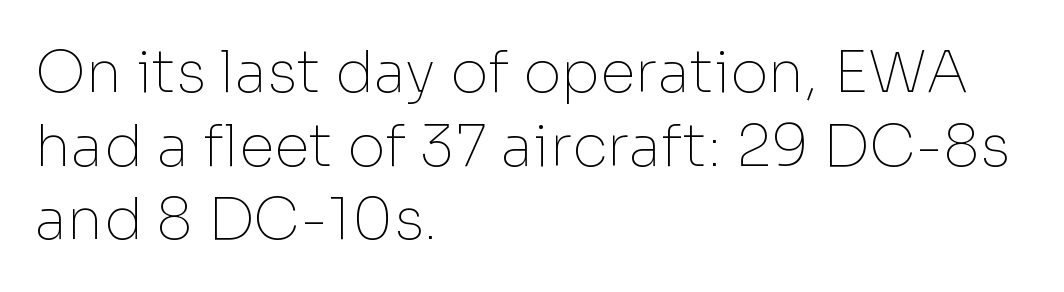
You could not count columns in this text — the font is proportionally spaced. The passage shown is typeset with a sans-serif family. How would I describe the line gaps? Plain and ordinary. The weight tops out at a normal text grade. Italic? Not at all — the glyphs are vertical. Plain, unruled lines of type.
